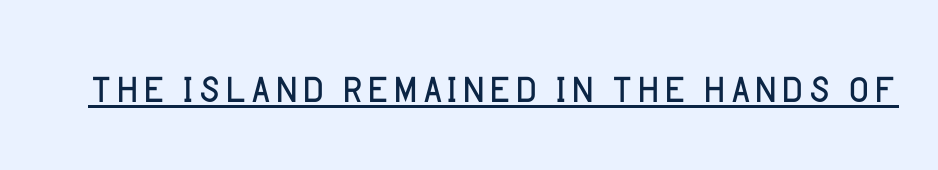
Q: Is the text bold? A: No.
Q: Is the text italic (slanted)? A: No, it is upright.
Q: Is the typeface a serif or a sans-serif typeface? A: Sans-serif.
Q: Is the text underlined? A: Yes.
Q: Is the spacing between letters normal or unusually wide? A: Normal.
Q: Width (condensed, normal, or wide)? A: Normal.
Q: Stroke contrast? A: Low.
Q: x-height? A: Large.
Q: Monospaced? A: No.
